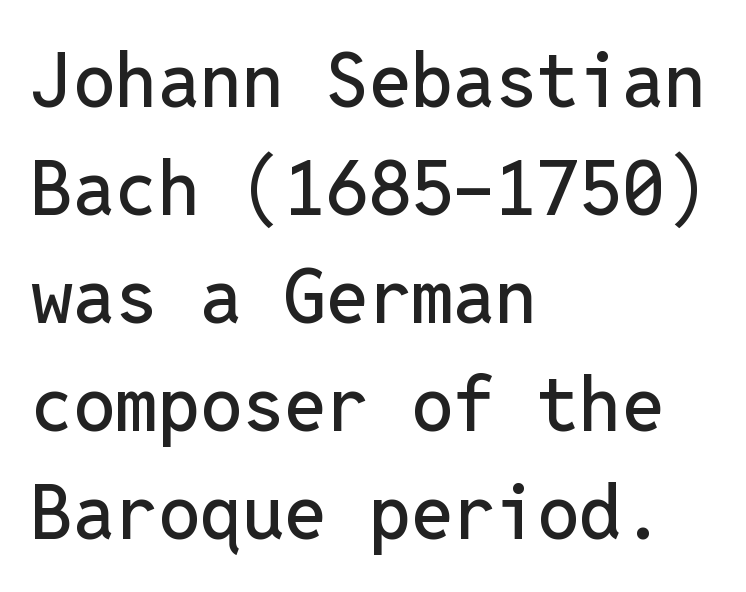
{"serif": "no", "italic": "no", "width": "normal", "stroke_contrast": "low", "x_height": "medium", "monospaced": "yes", "underline": "no", "align": "left", "line_spacing": "normal", "line_spacing_ratio": 1.44, "letter_spacing": "normal", "letter_spacing_em": 0.0, "glyph_px": 75}
